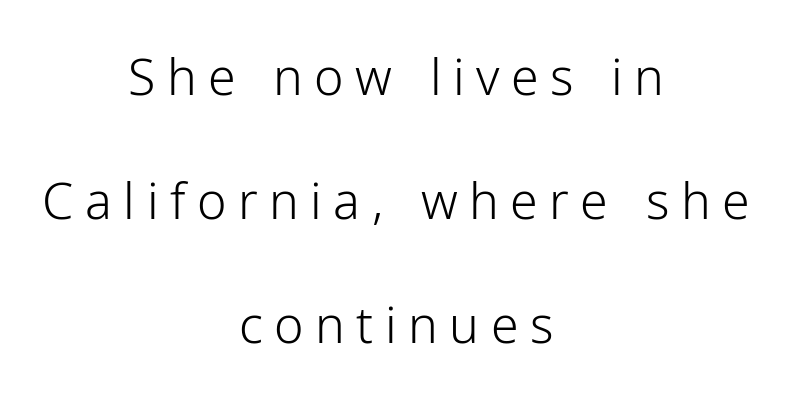
The image shows 50 px light sans-serif type, upright; set centered, loose line spacing (2.48x), unusually wide letter spacing (+0.23 em), not underlined; low stroke contrast and a medium x-height.
